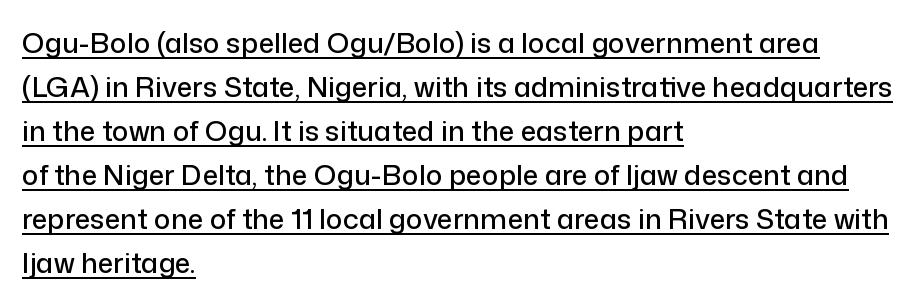
{"serif": "no", "italic": "no", "width": "normal", "stroke_contrast": "low", "x_height": "medium", "monospaced": "no", "underline": "yes", "align": "left", "line_spacing": "normal", "line_spacing_ratio": 1.57, "letter_spacing": "normal", "letter_spacing_em": 0.0, "glyph_px": 28}
